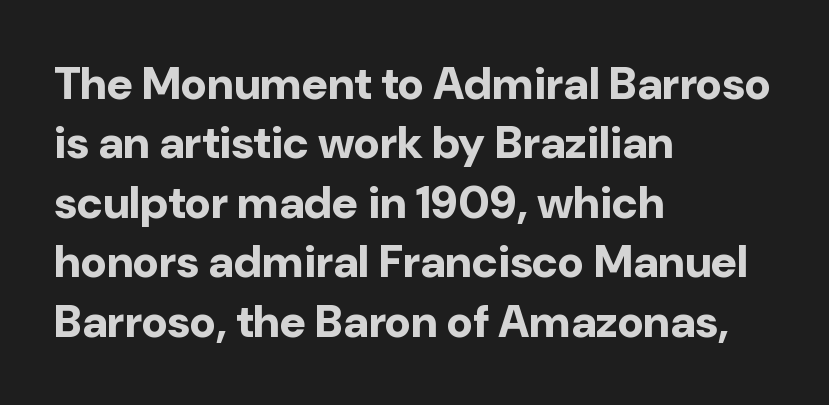
The baseline area is clear. The typesetting leans heavy: a genuine bold. Upright lettering throughout. Students, observe: this is what conventionally led text looks like.
